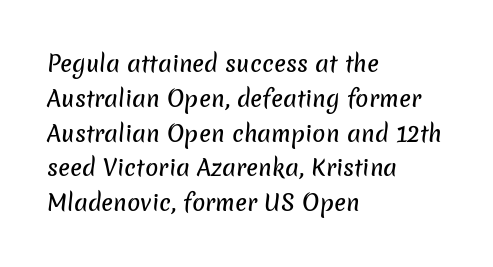
Q: Is the text underlined? A: No.
Q: How is the paragraph aligned? A: Left-aligned.
Q: Is the spacing between letters normal or unusually wide? A: Normal.
Q: Is the spacing between lines tight, normal or loose? A: Normal.
